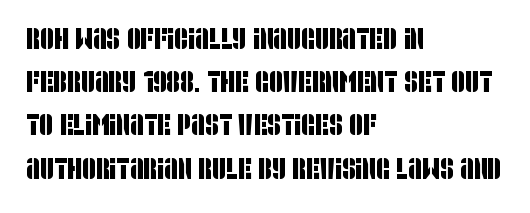
Proportional: the letters do not fall into vertical columns. These lines sit exactly where default settings would place them. The words here are not underlined. Does the copy run flush right? No — it runs flush left.
